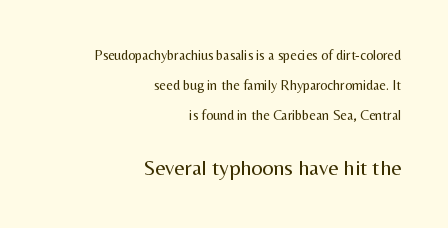
Q: Is the text bold? A: No.
Q: Is the text italic (slanted)? A: No, it is upright.
Q: Is the text underlined? A: No.
Q: How is the paragraph aligned? A: Right-aligned.
Q: Is the spacing between letters normal or unusually wide? A: Normal.
Q: Is the spacing between lines tight, normal or loose? A: Loose.
Q: Which block of text is set in a larger size, the first (top) or the second (bottom)? A: The second (bottom) one.
